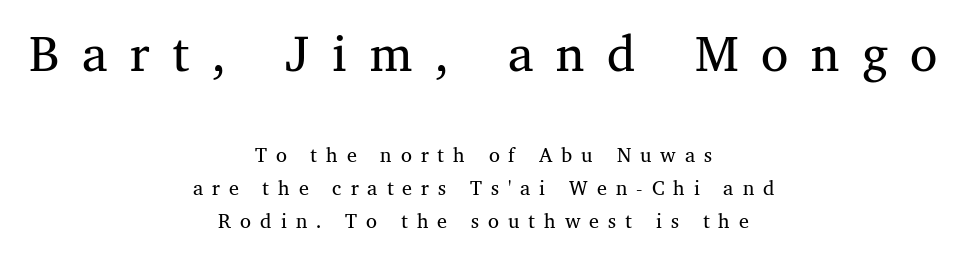
Q: Is the text bold? A: No.
Q: Is the text italic (slanted)? A: No, it is upright.
Q: Is the typeface a serif or a sans-serif typeface? A: Serif.
Q: Is the text underlined? A: No.
Q: How is the paragraph aligned? A: Centered.
Q: Is the spacing between letters normal or unusually wide? A: Unusually wide.
Q: Is the spacing between lines tight, normal or loose? A: Normal.
Q: Which block of text is set in a larger size, the first (top) or the second (bottom)? A: The first (top) one.
Q: Width (condensed, normal, or wide)? A: Normal.
Q: Stroke contrast? A: Medium.
Q: x-height? A: Medium.
Q: Monospaced? A: No.
